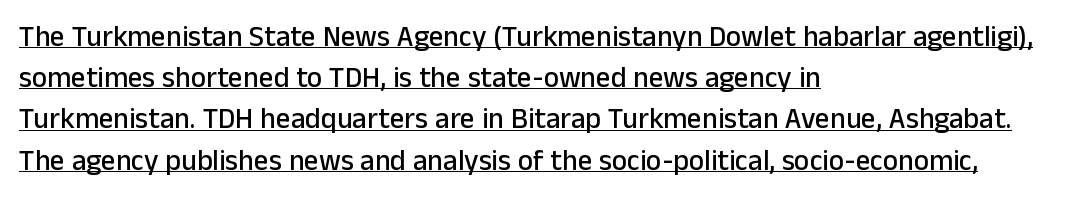
The image shows 29 px sans-serif type, upright; set left-aligned, normal line spacing (1.42x), normal letter spacing, underlined; low stroke contrast and a medium x-height.
